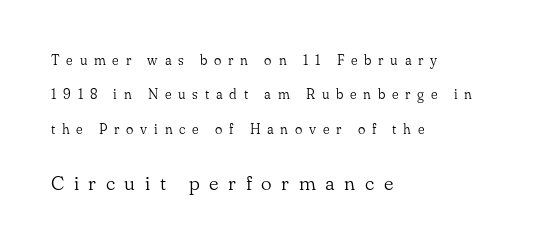
The image shows 20 px text type, upright; set left-aligned, loose line spacing (2.46x), unusually wide letter spacing (+0.48 em), not underlined; the second (bottom) block is 1.43x larger.
